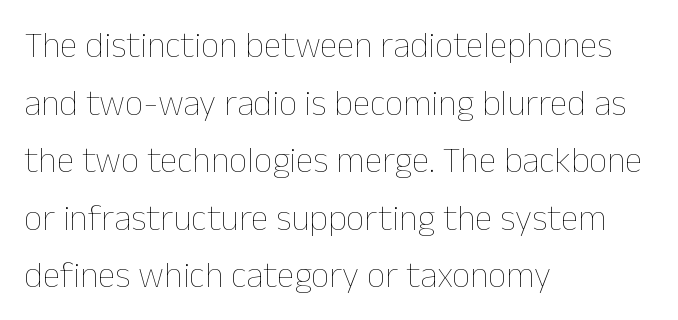
The image shows 36 px thin type, upright; set left-aligned, normal line spacing (1.6x), normal letter spacing, not underlined; low stroke contrast and a medium x-height.
